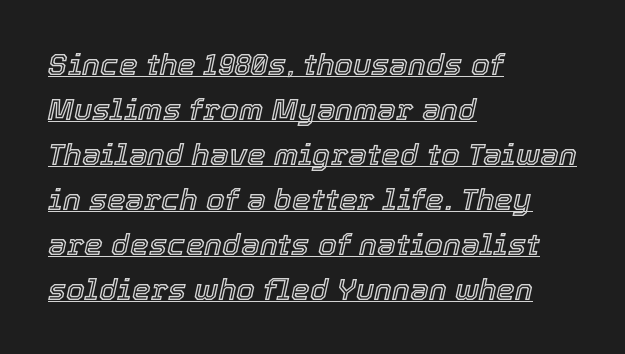
{"italic": "yes", "lean": "right", "slant_degrees": 12, "width": "normal", "x_height": "medium", "monospaced": "no", "underline": "yes", "align": "left", "line_spacing": "normal", "line_spacing_ratio": 1.5, "letter_spacing": "normal", "letter_spacing_em": 0.0, "glyph_px": 30}
